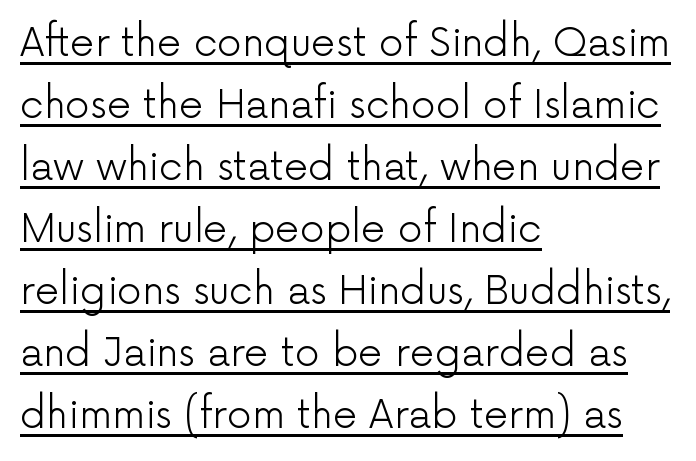
The image shows 39 px light sans-serif type, upright; set left-aligned, normal line spacing (1.59x), normal letter spacing, underlined; low stroke contrast and a medium x-height.
